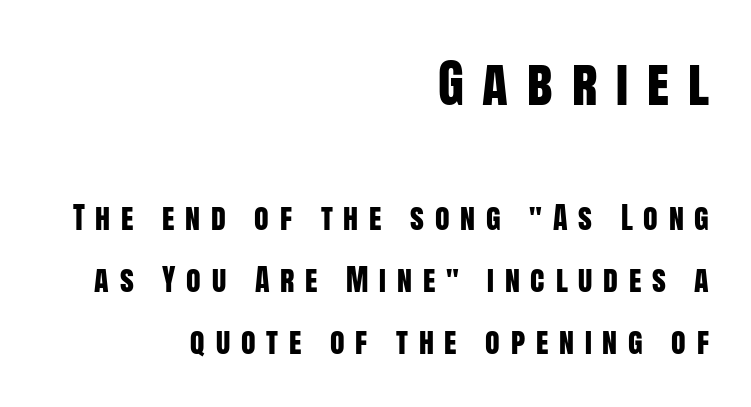
A typesetter would mark this as roman, not italic. The upper block of text is set noticeably larger than the block beneath it. Caption: multi-line text, flush right, ragged left. The type family on display is of the sans-serif kind. Spacing verdict: proportional, widths tailored to each character.
